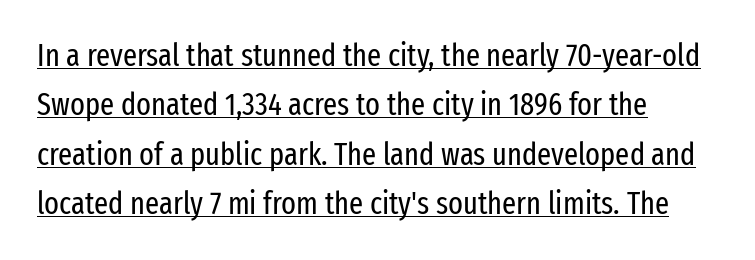
Q: Is the text bold? A: No.
Q: Is the text italic (slanted)? A: No, it is upright.
Q: Is the typeface a serif or a sans-serif typeface? A: Sans-serif.
Q: Is the text underlined? A: Yes.
Q: How is the paragraph aligned? A: Left-aligned.
Q: Is the spacing between letters normal or unusually wide? A: Normal.
Q: Is the spacing between lines tight, normal or loose? A: Normal.
Q: Width (condensed, normal, or wide)? A: Condensed.
Q: Stroke contrast? A: Low.
Q: x-height? A: Medium.
Q: Monospaced? A: No.
